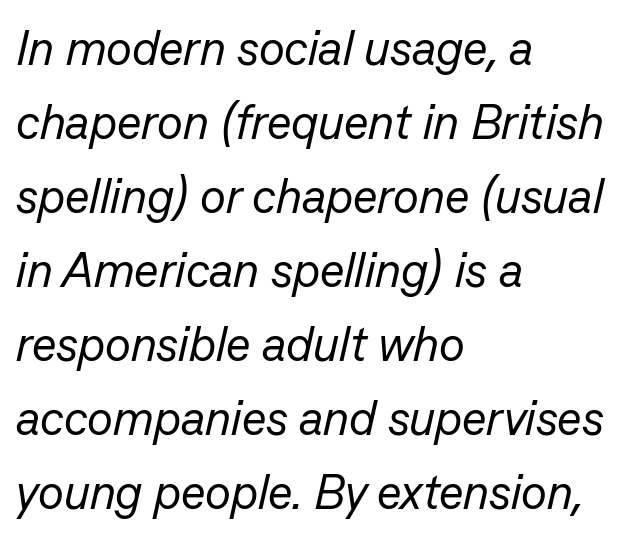
Q: Is the text bold? A: No.
Q: Is the text italic (slanted)? A: Yes, it leans right by about 13 degrees.
Q: Is the text underlined? A: No.
Q: How is the paragraph aligned? A: Left-aligned.
Q: Is the spacing between letters normal or unusually wide? A: Normal.
Q: Is the spacing between lines tight, normal or loose? A: Normal.
Q: Width (condensed, normal, or wide)? A: Normal.
Q: Stroke contrast? A: Low.
Q: x-height? A: Medium.
Q: Monospaced? A: No.
